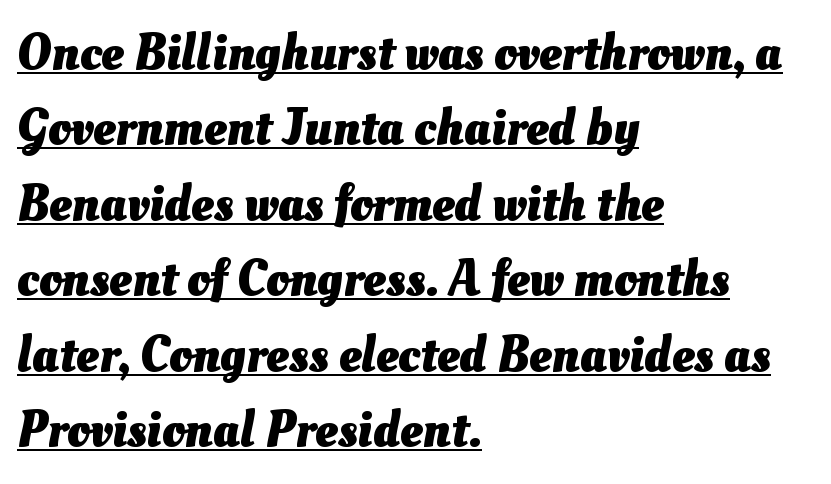
The tracking reads as untouched default to a designer's eye. Notice how descenders clear the ascenders below comfortably — that's standard leading. This rendering uses left alignment, leaving the right contour irregular. Note the varied advance widths — an 'i' is clearly narrower than an 'm'. Notice how a bar underscores the lettering throughout.
